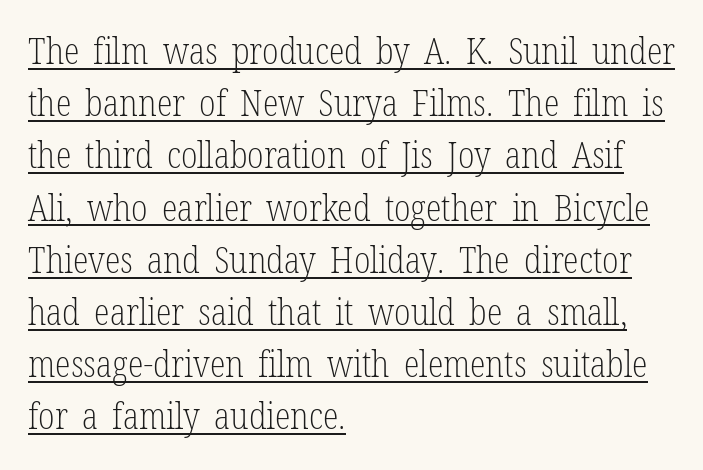
Q: Is the text bold? A: No.
Q: Is the text italic (slanted)? A: No, it is upright.
Q: Is the typeface a serif or a sans-serif typeface? A: Serif.
Q: Is the text underlined? A: Yes.
Q: How is the paragraph aligned? A: Left-aligned.
Q: Is the spacing between letters normal or unusually wide? A: Normal.
Q: Is the spacing between lines tight, normal or loose? A: Normal.
Q: Width (condensed, normal, or wide)? A: Condensed.
Q: Stroke contrast? A: Low.
Q: x-height? A: Medium.
Q: Monospaced? A: No.
